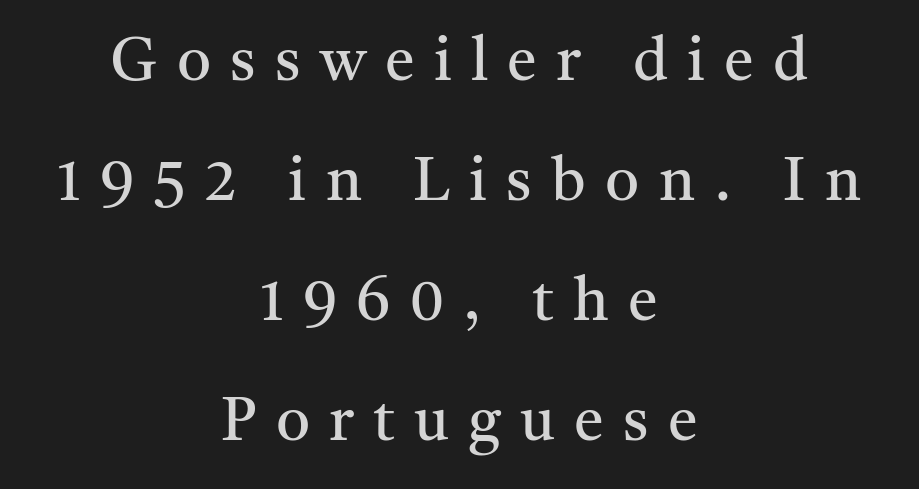
Vertical strokes here are truly vertical. This is serif lettering, the kind often seen in printed books. The passage shown is typed in a proportional face where columns would drift. The lines are spread far apart with generous leading. Any mark beneath the type? The region is blank. Ink coverage per letter is moderate at most.
